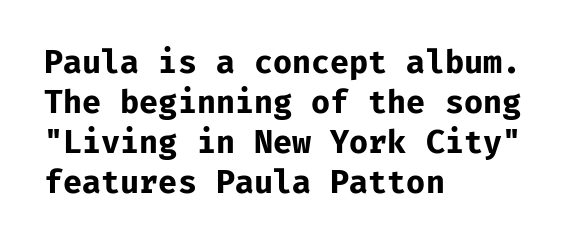
These lines stack with their left ends in a neat column. The specimen omits any rule beneath the text block's lines. The letters stand upright; this is a roman face. In terms of letterspacing, this is plain default setting. This sample keeps an unexceptional amount of space between lines.
